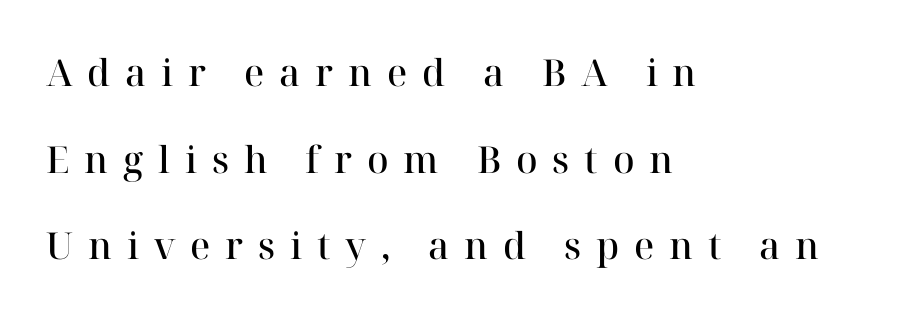
Q: Is the text bold? A: Semi-bold.
Q: Is the text italic (slanted)? A: No, it is upright.
Q: Is the typeface a serif or a sans-serif typeface? A: Serif.
Q: Is the text underlined? A: No.
Q: How is the paragraph aligned? A: Left-aligned.
Q: Is the spacing between letters normal or unusually wide? A: Unusually wide.
Q: Is the spacing between lines tight, normal or loose? A: Loose.
Q: Width (condensed, normal, or wide)? A: Normal.
Q: Stroke contrast? A: High.
Q: x-height? A: Medium.
Q: Monospaced? A: No.
